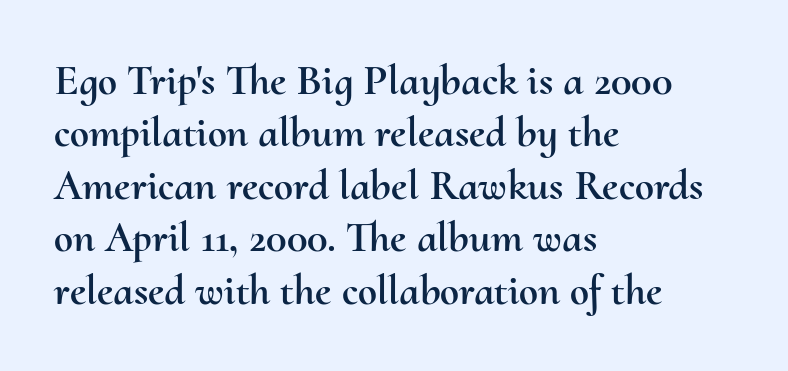
The image shows 43 px text type, upright; set left-aligned, line spacing 1.22x, normal letter spacing, not underlined; medium stroke contrast and a small x-height.
